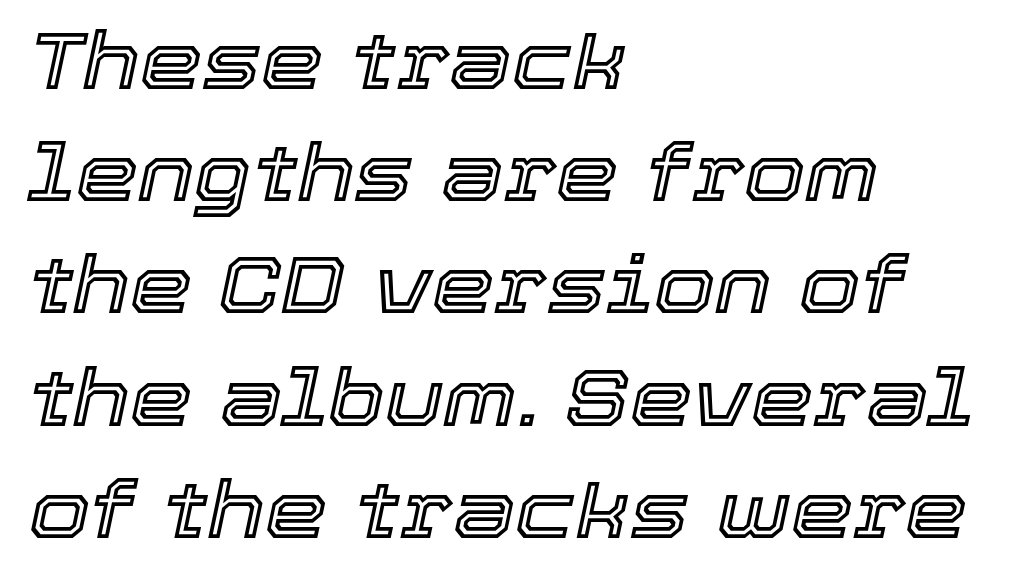
Q: Is the text italic (slanted)? A: Yes, it leans right by about 12 degrees.
Q: Is the text underlined? A: No.
Q: How is the paragraph aligned? A: Left-aligned.
Q: Is the spacing between letters normal or unusually wide? A: Normal.
Q: Is the spacing between lines tight, normal or loose? A: Normal.
Q: Width (condensed, normal, or wide)? A: Normal.
Q: x-height? A: Medium.
Q: Monospaced? A: No.
